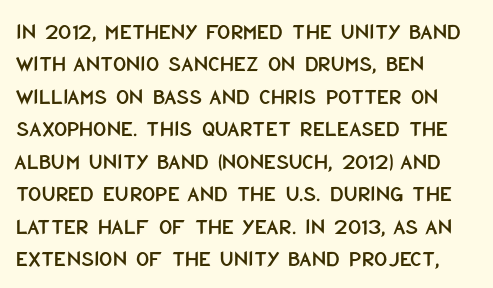
Rule under the text: the space is simply empty. Glyph-to-glyph distance matches everyday printed text. This block has exactly the height ordinary leading produces. Every character sits straight up, as roman type does. Teacher's note: observe the even left margin — that is flush-left alignment.
